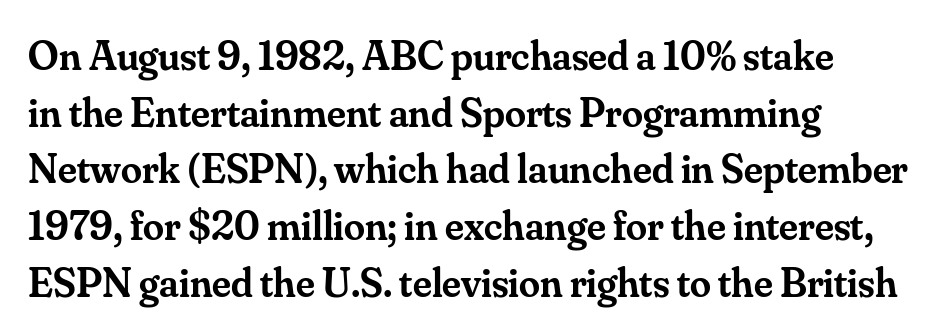
Q: Is the text bold? A: Semi-bold.
Q: Is the text italic (slanted)? A: No, it is upright.
Q: Is the typeface a serif or a sans-serif typeface? A: Serif.
Q: Is the text underlined? A: No.
Q: How is the paragraph aligned? A: Left-aligned.
Q: Is the spacing between letters normal or unusually wide? A: Normal.
Q: Is the spacing between lines tight, normal or loose? A: Normal.
Q: Width (condensed, normal, or wide)? A: Normal.
Q: Stroke contrast? A: Medium.
Q: x-height? A: Small.
Q: Monospaced? A: No.
